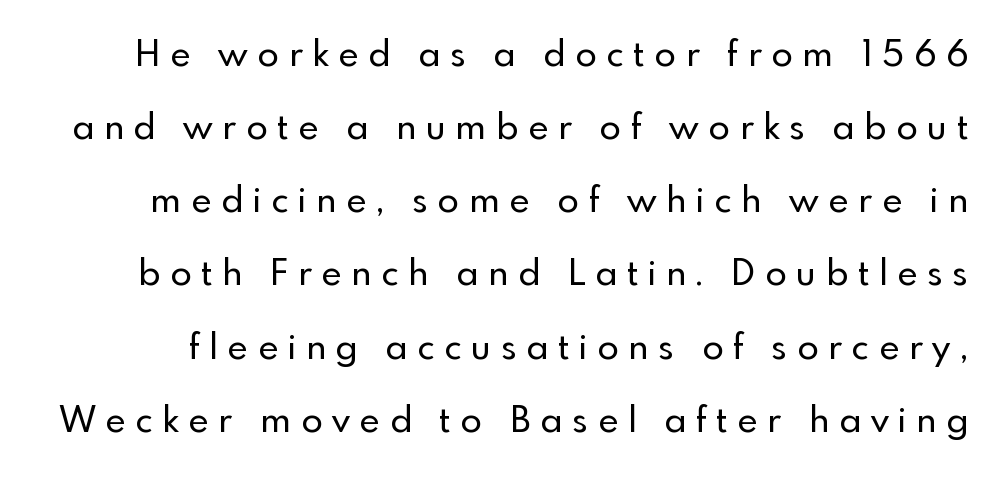
{"serif": "no", "italic": "no", "width": "normal", "x_height": "small", "monospaced": "no", "underline": "no", "line_spacing": "loose", "line_spacing_ratio": 2.09, "letter_spacing": "wide", "letter_spacing_em": 0.28, "glyph_px": 35}
